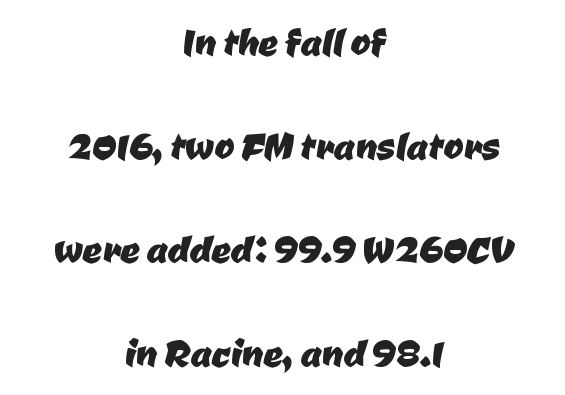
The image shows 48 px sans-serif type; set centered, loose line spacing (2.16x), normal letter spacing, not underlined; low stroke contrast and a medium x-height.
